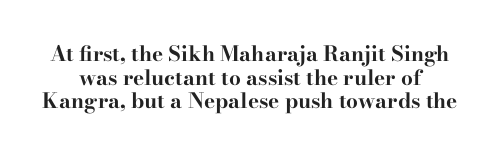
Every letter is thick-stroked: bold, no question. The space directly below the letters is spotless. The tracking reads as untouched default to a designer's eye. Rendered with straight, roman letterforms. Is there much room between lines? No — they nearly touch.
